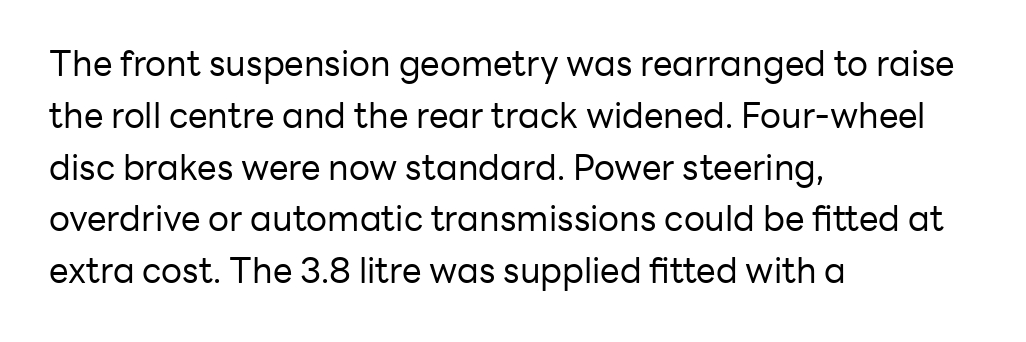
Q: Is the text bold? A: No.
Q: Is the text italic (slanted)? A: No, it is upright.
Q: Is the typeface a serif or a sans-serif typeface? A: Sans-serif.
Q: Is the text underlined? A: No.
Q: How is the paragraph aligned? A: Left-aligned.
Q: Is the spacing between letters normal or unusually wide? A: Normal.
Q: Is the spacing between lines tight, normal or loose? A: Normal.
Q: Width (condensed, normal, or wide)? A: Normal.
Q: Stroke contrast? A: Low.
Q: x-height? A: Medium.
Q: Monospaced? A: No.
